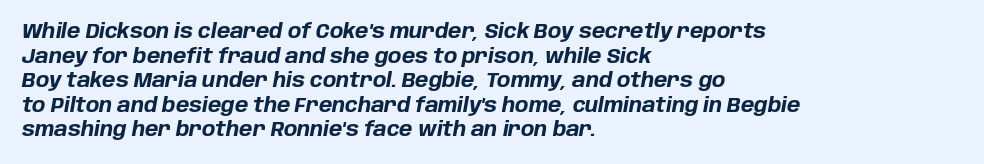
Q: Is the text bold? A: Yes.
Q: Is the text italic (slanted)? A: Yes, it leans right by about 10 degrees.
Q: Is the text underlined? A: No.
Q: How is the paragraph aligned? A: Left-aligned.
Q: Is the spacing between letters normal or unusually wide? A: Normal.
